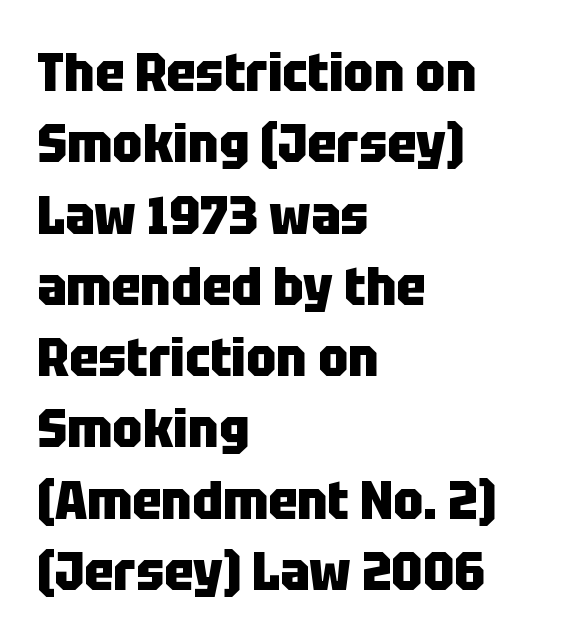
The image shows 54 px heavy, condensed sans-serif type, upright; set left-aligned, normal line spacing (1.32x), normal letter spacing, not underlined; low stroke contrast and a large x-height.
